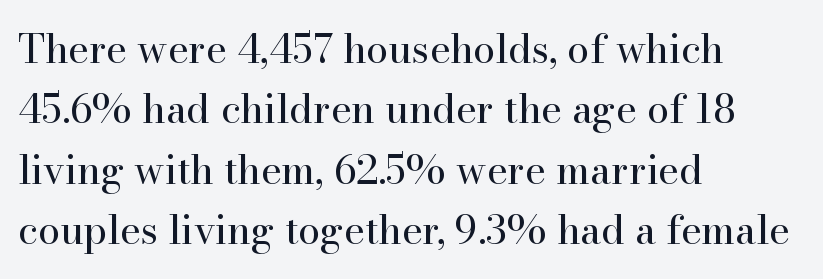
{"serif": "yes", "italic": "no", "bold": "no", "weight": "regular", "width": "normal", "stroke_contrast": "high", "x_height": "small", "monospaced": "no", "underline": "no", "align": "left", "line_spacing": "normal", "line_spacing_ratio": 1.51, "letter_spacing": "normal", "letter_spacing_em": 0.0, "glyph_px": 40}
